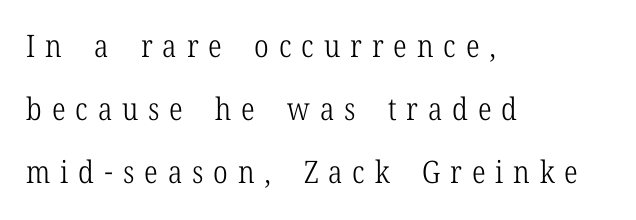
{"serif": "yes", "italic": "no", "bold": "no", "weight": "light", "width": "condensed", "stroke_contrast": "low", "x_height": "medium", "monospaced": "no", "underline": "no", "align": "left", "line_spacing": "loose", "line_spacing_ratio": 2.04, "letter_spacing": "wide", "letter_spacing_em": 0.32, "glyph_px": 31}
